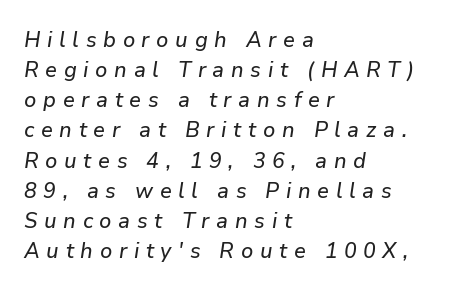
Students, note that the glyphs here are deliberately spaced far apart. Leading matches the norm, producing a regular column. The passage shown leans; its letterforms are oblique. The foot of each line stays bare and open. Alignment: flush left.
